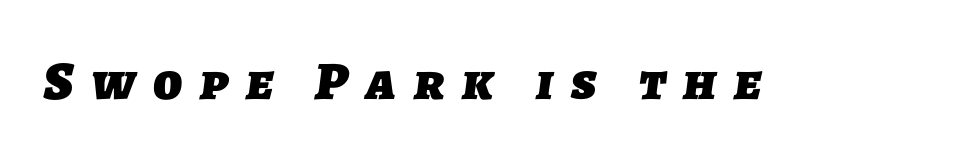
The image shows 54 px heavy sans-serif type; set unusually wide letter spacing (+0.33 em), not underlined; low stroke contrast and a medium x-height.
